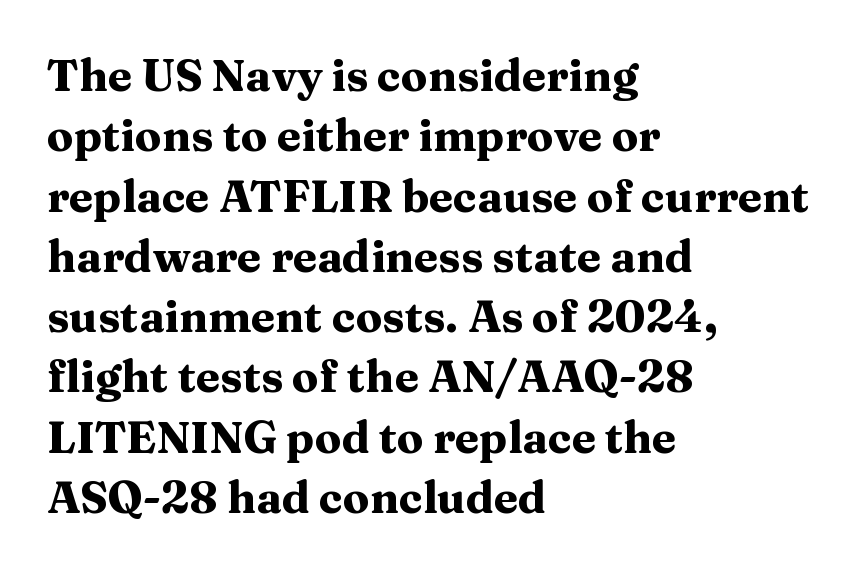
{"serif": "yes", "italic": "no", "bold": "yes", "weight": "heavy", "width": "wide", "stroke_contrast": "medium", "x_height": "medium", "monospaced": "no", "underline": "no", "align": "left", "line_spacing": "normal", "line_spacing_ratio": 1.37, "letter_spacing": "normal", "letter_spacing_em": 0.0, "glyph_px": 44}
